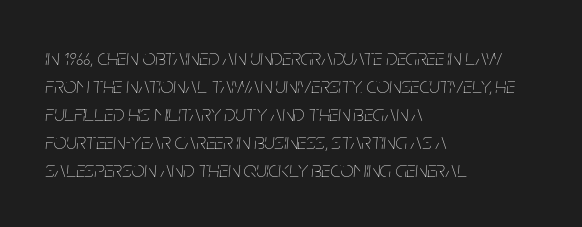
Is the type slanted? Yes — the strokes lean at a clear angle. Unbolded letterforms with no extra heft. Notice how the passage keeps a crisp vertical edge on the left only. Glyph-to-glyph distance matches everyday printed text. The string is rendered with underlining switched off.
